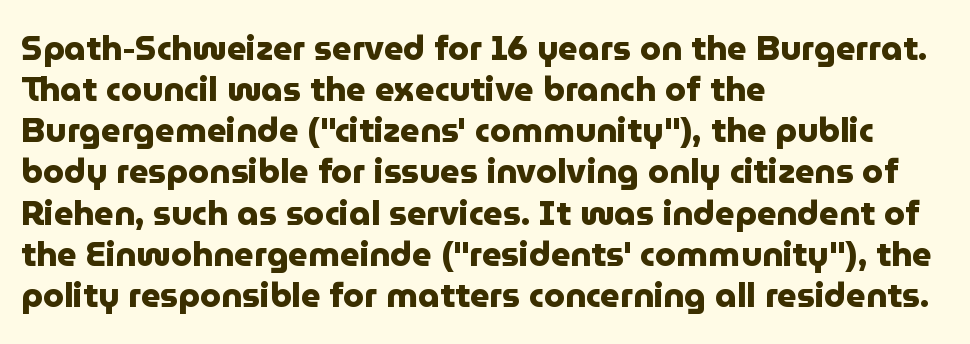
{"serif": "no", "italic": "no", "bold": "yes", "weight": "heavy", "width": "normal", "stroke_contrast": "low", "x_height": "medium", "monospaced": "no", "underline": "no", "align": "left", "line_spacing_ratio": 1.21, "letter_spacing": "normal", "letter_spacing_em": 0.0, "glyph_px": 34}
